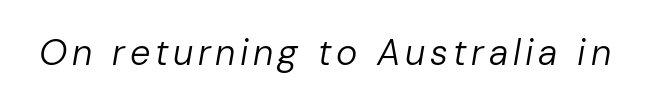
The image shows 36 px regular-weight type, italic (leaning right); set not underlined; low stroke contrast and a medium x-height.
